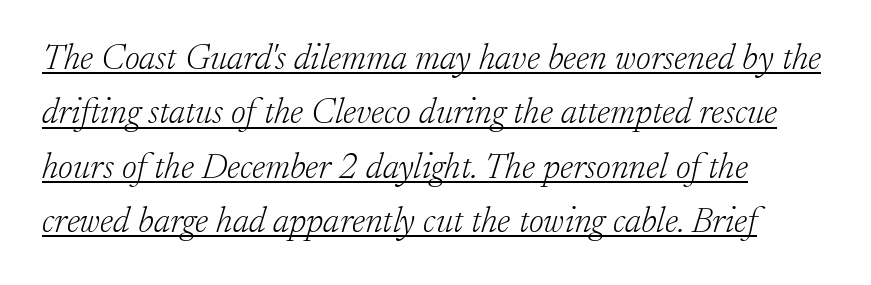
The image shows 36 px light serif type, italic (leaning right); set left-aligned, normal line spacing (1.51x), normal letter spacing, underlined; low stroke contrast and a small x-height.
